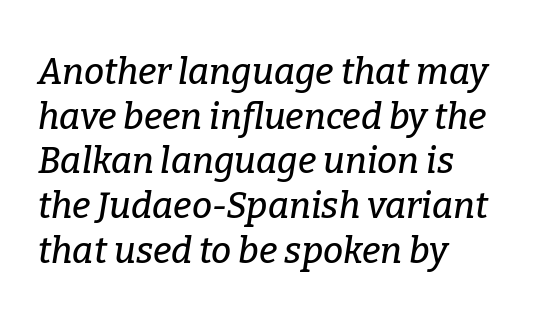
A typesetter would label this face a serif. Descenders hang freely into open space. Caption: multi-line text, flush left, ragged right. The face used here is rendered with its standard letterfit. Each letter keeps its own natural width here, so spacing adapts to shape. Yep, that's italic — everything's leaning.
